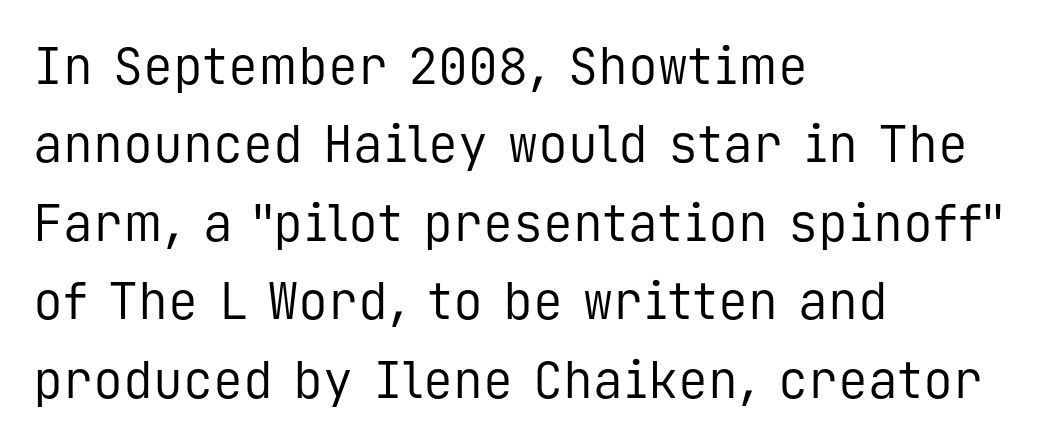
{"serif": "no", "italic": "no", "bold": "no", "weight": "regular", "width": "normal", "stroke_contrast": "low", "x_height": "medium", "monospaced": "yes", "underline": "no", "align": "left", "line_spacing": "normal", "line_spacing_ratio": 1.57, "letter_spacing": "normal", "letter_spacing_em": 0.0, "glyph_px": 50}
